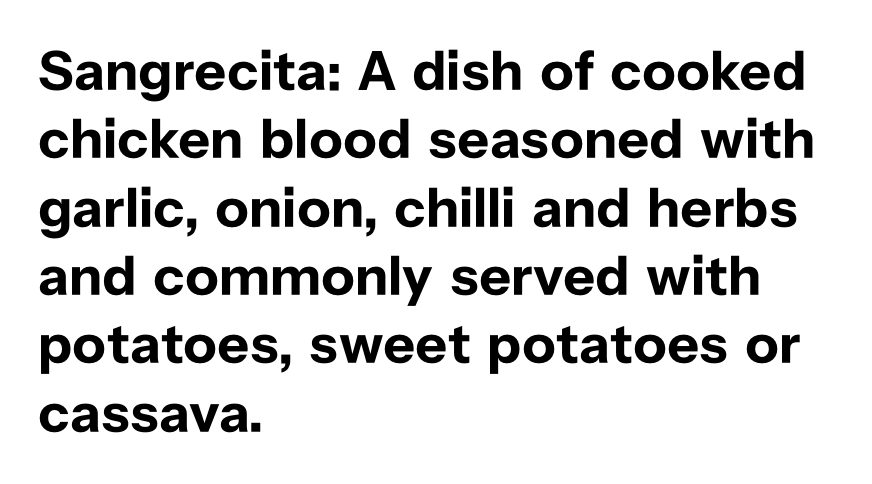
Between one letter and the next there's only the usual sliver of space. The text was rendered using a sans face with plain stroke endings. The text block is weighted toward the left margin, trailing off unevenly rightward. You could not count columns in this text — the font is proportionally spaced. The glyphs are unaccompanied by any horizontal stroke below them.
